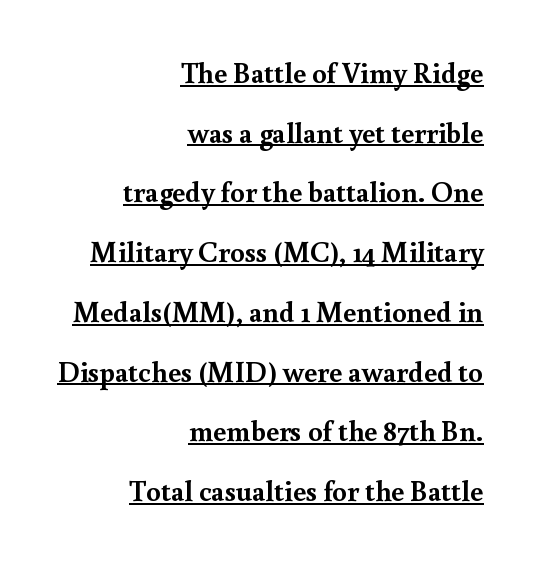
{"serif": "yes", "italic": "no", "bold": "yes", "weight": "semibold", "width": "normal", "x_height": "small", "monospaced": "no", "underline": "yes", "align": "right", "line_spacing": "loose", "line_spacing_ratio": 2.06, "letter_spacing": "normal", "letter_spacing_em": 0.0, "glyph_px": 29}
